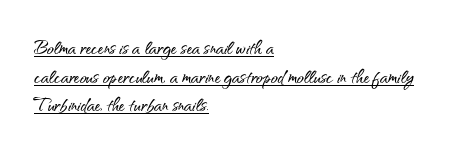
Q: Is the text italic (slanted)? A: Yes.
Q: Is the text underlined? A: Yes.
Q: How is the paragraph aligned? A: Left-aligned.
Q: Is the spacing between letters normal or unusually wide? A: Normal.
